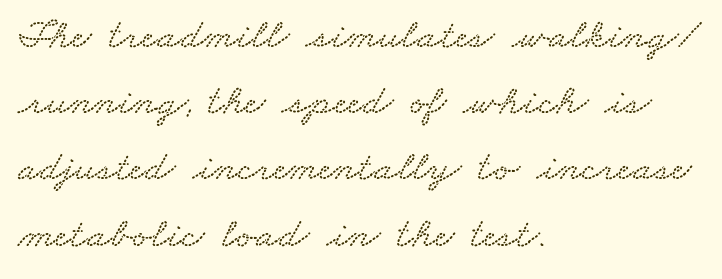
The image shows 43 px wide type; set left-aligned, normal line spacing (1.54x), normal letter spacing, not underlined; low stroke contrast and a small x-height.
